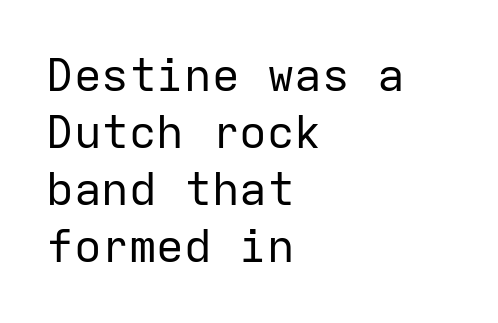
Q: Is the text bold? A: No.
Q: Is the text italic (slanted)? A: No, it is upright.
Q: Is the typeface a serif or a sans-serif typeface? A: Sans-serif.
Q: Is the text underlined? A: No.
Q: How is the paragraph aligned? A: Left-aligned.
Q: Is the spacing between letters normal or unusually wide? A: Normal.
Q: Width (condensed, normal, or wide)? A: Normal.
Q: Stroke contrast? A: Low.
Q: x-height? A: Medium.
Q: Monospaced? A: Yes.
